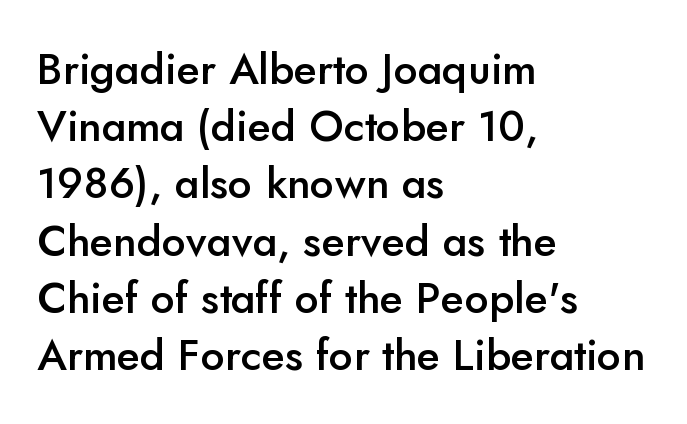
{"serif": "no", "italic": "no", "bold": "semi", "weight": "semibold", "width": "normal", "stroke_contrast": "low", "x_height": "small", "monospaced": "no", "underline": "no", "align": "left", "line_spacing": "normal", "line_spacing_ratio": 1.33, "letter_spacing": "normal", "letter_spacing_em": 0.0, "glyph_px": 43}
